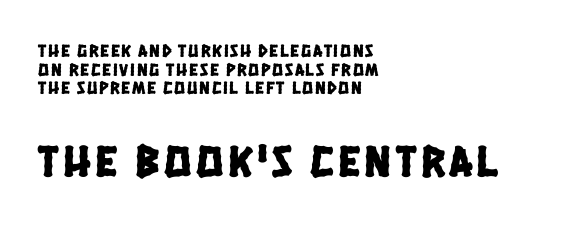
Q: Is the typeface a serif or a sans-serif typeface? A: Sans-serif.
Q: Is the text underlined? A: No.
Q: How is the paragraph aligned? A: Left-aligned.
Q: Is the spacing between lines tight, normal or loose? A: Tight.
Q: Which block of text is set in a larger size, the first (top) or the second (bottom)? A: The second (bottom) one.
Q: Width (condensed, normal, or wide)? A: Condensed.
Q: Stroke contrast? A: Low.
Q: x-height? A: Large.
Q: Monospaced? A: No.
